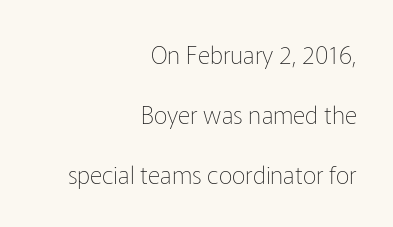
{"italic": "no", "bold": "no", "underline": "no", "align": "right", "line_spacing": "loose", "line_spacing_ratio": 2.5, "letter_spacing": "normal", "letter_spacing_em": 0.0, "glyph_px": 24}
